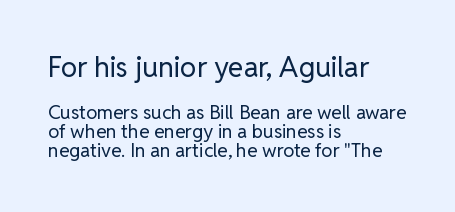
Q: Is the text bold? A: No.
Q: Is the text italic (slanted)? A: No, it is upright.
Q: Is the typeface a serif or a sans-serif typeface? A: Sans-serif.
Q: Is the text underlined? A: No.
Q: How is the paragraph aligned? A: Left-aligned.
Q: Is the spacing between letters normal or unusually wide? A: Normal.
Q: Is the spacing between lines tight, normal or loose? A: Tight.
Q: Which block of text is set in a larger size, the first (top) or the second (bottom)? A: The first (top) one.
Q: Width (condensed, normal, or wide)? A: Normal.
Q: Stroke contrast? A: Low.
Q: x-height? A: Medium.
Q: Monospaced? A: No.
